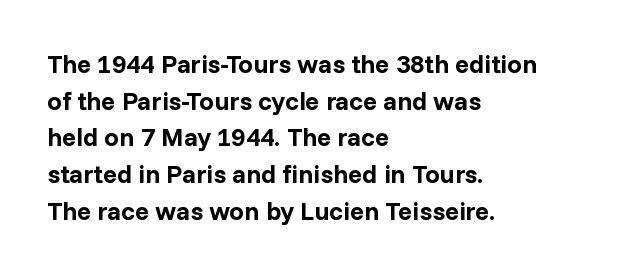
Caption: multi-line text, flush left, ragged right. Look at the tracking — it's just the regular setting, nothing added. Upright lettering throughout. The passage shown is emphatically bold. The passage shown is not underscored anywhere.
